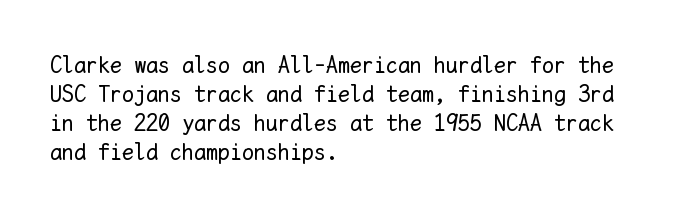
The image shows 24 px text type, upright; set left-aligned, line spacing 1.21x, normal letter spacing, not underlined.
